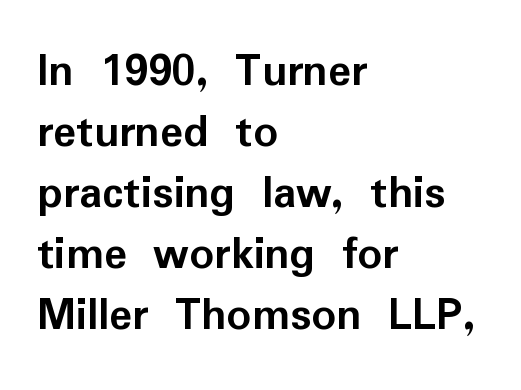
Q: Is the text bold? A: Yes.
Q: Is the text italic (slanted)? A: No, it is upright.
Q: Is the typeface a serif or a sans-serif typeface? A: Sans-serif.
Q: Is the text underlined? A: No.
Q: How is the paragraph aligned? A: Left-aligned.
Q: Is the spacing between letters normal or unusually wide? A: Normal.
Q: Is the spacing between lines tight, normal or loose? A: Normal.
Q: Width (condensed, normal, or wide)? A: Normal.
Q: Stroke contrast? A: Low.
Q: x-height? A: Medium.
Q: Monospaced? A: No.
